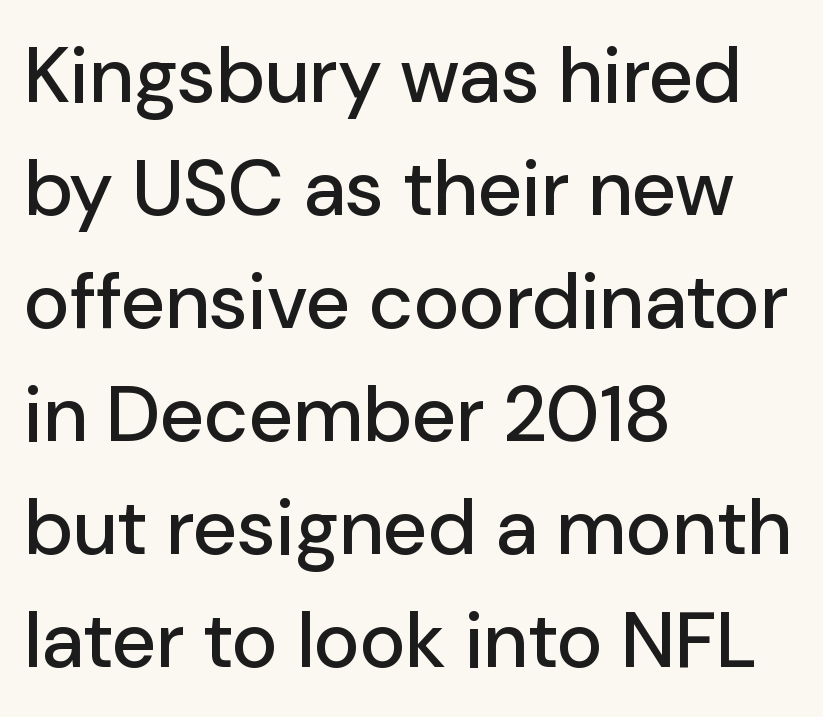
Q: Is the text italic (slanted)? A: No, it is upright.
Q: Is the typeface a serif or a sans-serif typeface? A: Sans-serif.
Q: Is the text underlined? A: No.
Q: How is the paragraph aligned? A: Left-aligned.
Q: Is the spacing between letters normal or unusually wide? A: Normal.
Q: Is the spacing between lines tight, normal or loose? A: Normal.
Q: Width (condensed, normal, or wide)? A: Normal.
Q: Stroke contrast? A: Low.
Q: x-height? A: Medium.
Q: Monospaced? A: No.
